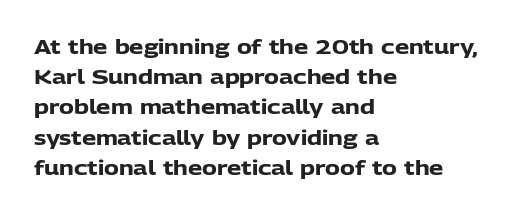
Q: Is the text bold? A: Yes.
Q: Is the text italic (slanted)? A: No, it is upright.
Q: Is the text underlined? A: No.
Q: How is the paragraph aligned? A: Left-aligned.
Q: Is the spacing between letters normal or unusually wide? A: Normal.
Q: Is the spacing between lines tight, normal or loose? A: Normal.
